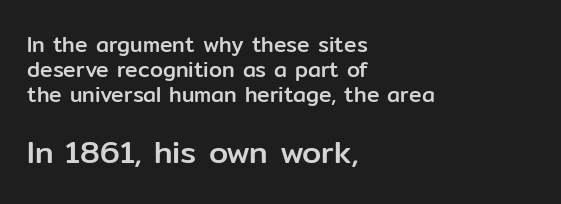
This sample uses an upright cut, with every glyph sitting square on the baseline. Line starts are locked; line ends wander. Bare-footed words on every line. The later block is typeset at a bigger size than the earlier block. How are the letters spaced? Ordinarily, with no added tracking.
